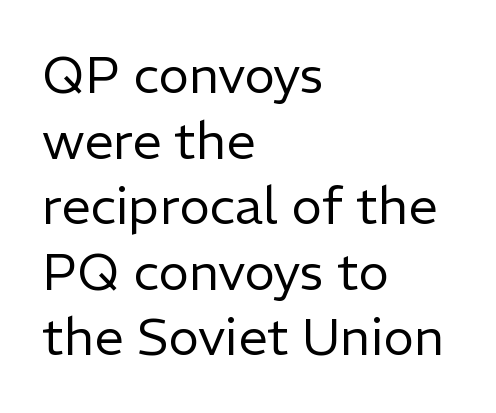
{"serif": "no", "italic": "no", "bold": "no", "weight": "regular", "width": "normal", "stroke_contrast": "low", "x_height": "medium", "monospaced": "no", "underline": "no", "align": "left", "line_spacing": "normal", "line_spacing_ratio": 1.26, "letter_spacing": "normal", "letter_spacing_em": 0.0, "glyph_px": 52}
